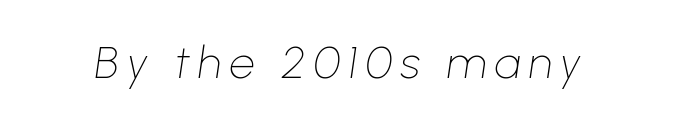
Q: Is the text bold? A: No.
Q: Is the text italic (slanted)? A: Yes, it leans right by about 8 degrees.
Q: Is the text underlined? A: No.
Q: Width (condensed, normal, or wide)? A: Normal.
Q: Stroke contrast? A: Low.
Q: x-height? A: Medium.
Q: Monospaced? A: No.
